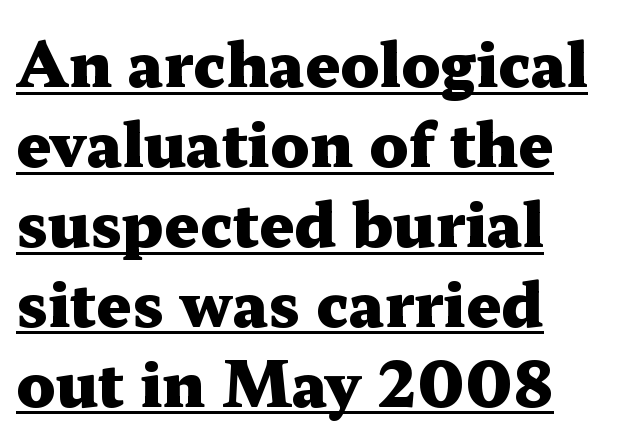
What decoration does the sample have? An underline. Posture: upright roman. The glyphs have the mass of a bold cut. The setting favours the left margin, as ordinary paragraphs usually do. Do the characters align in a grid? No, the font is proportional. The type family on display is of the serif kind.
